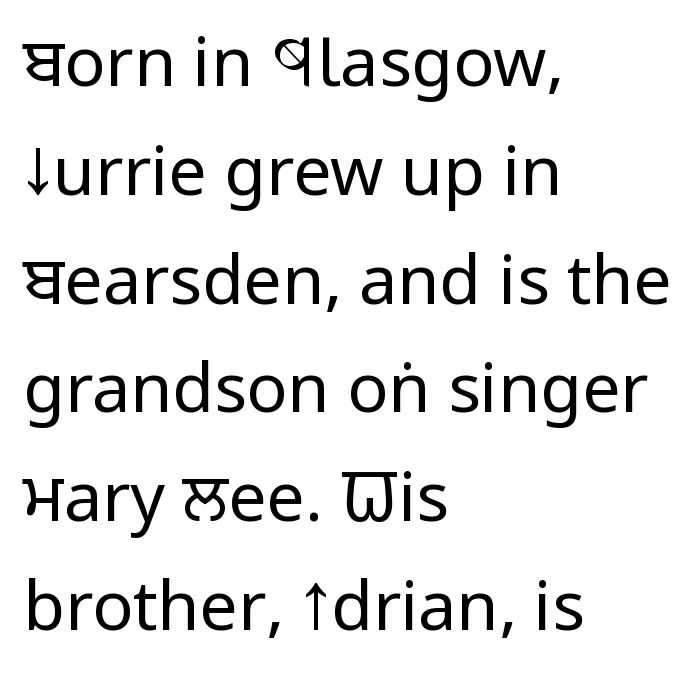
Inter-character spacing is left at the font's built-in metrics. A typesetter would call this leading conventional body-copy spacing. This sample uses a sans-serif face. Casual observation: everything's shoved over to the left. The passage shown is not underscored anywhere.
